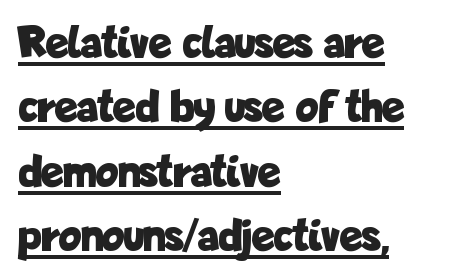
The image shows 47 px bold, condensed sans-serif type, upright; set left-aligned, normal line spacing (1.37x), normal letter spacing, underlined; low stroke contrast and a medium x-height.
